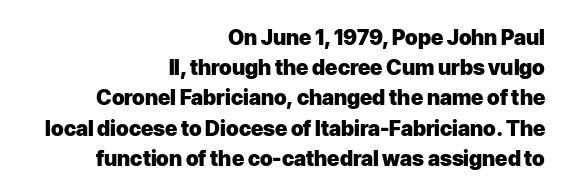
The image shows 21 px bold type, upright; set right-aligned, normal line spacing (1.44x), normal letter spacing, not underlined.
